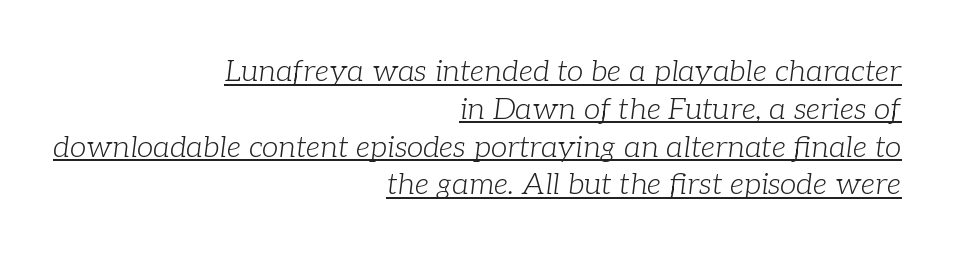
Q: Is the text bold? A: No.
Q: Is the text italic (slanted)? A: Yes, it leans right by about 7 degrees.
Q: Is the typeface a serif or a sans-serif typeface? A: Serif.
Q: Is the text underlined? A: Yes.
Q: How is the paragraph aligned? A: Right-aligned.
Q: Is the spacing between letters normal or unusually wide? A: Normal.
Q: Is the spacing between lines tight, normal or loose? A: Normal.
Q: Width (condensed, normal, or wide)? A: Normal.
Q: Stroke contrast? A: Low.
Q: x-height? A: Medium.
Q: Monospaced? A: No.
